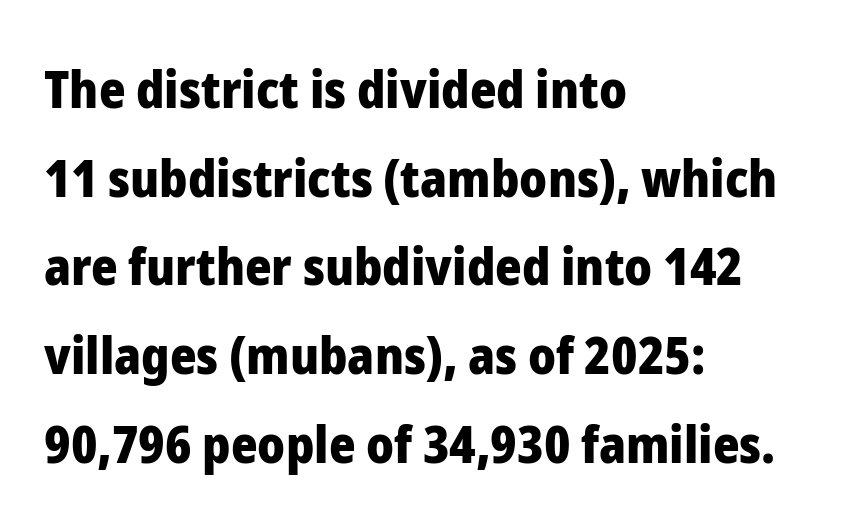
Compared with typical body copy, the letter spacing here is the same. Letterform terminals end flat and unadorned throughout the passage. These lines were composed using upright roman letters. Caption: multi-line text, flush left, ragged right.
